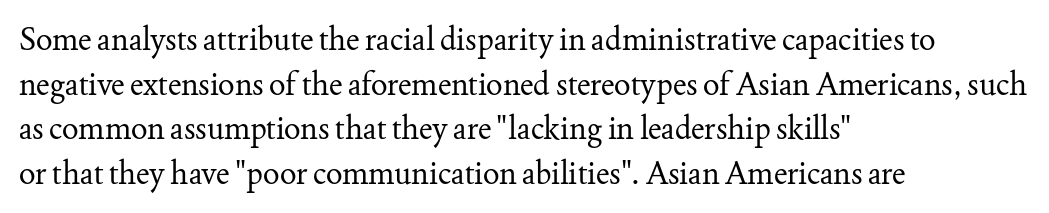
{"serif": "yes", "italic": "no", "bold": "no", "weight": "regular", "width": "normal", "stroke_contrast": "medium", "x_height": "small", "monospaced": "no", "underline": "no", "align": "left", "line_spacing": "normal", "line_spacing_ratio": 1.44, "letter_spacing": "normal", "letter_spacing_em": 0.0, "glyph_px": 31}
